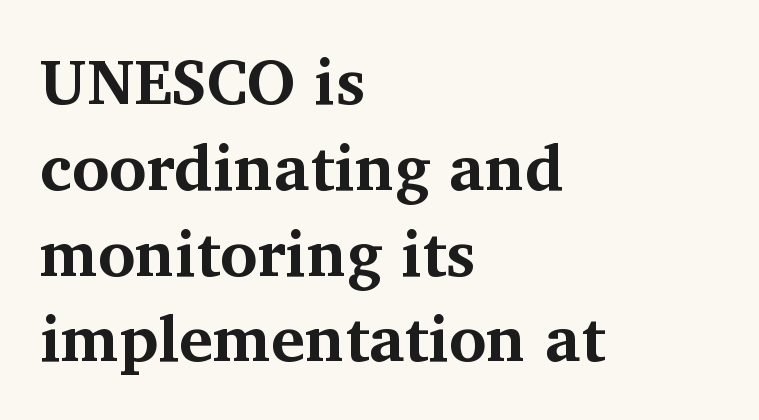
Heavy, bold letterforms. Nope, not italic — everything's standing straight. Observe the serifs anchoring each vertical stroke in this sample. Each line starts at the same left margin while the right side varies. The rows are spaced the way most documents space them. There is no visible air inserted between adjacent glyphs.
